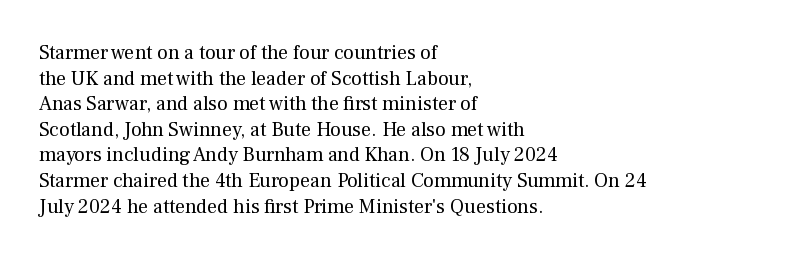
Q: Is the text bold? A: No.
Q: Is the text italic (slanted)? A: No, it is upright.
Q: Is the text underlined? A: No.
Q: How is the paragraph aligned? A: Left-aligned.
Q: Is the spacing between letters normal or unusually wide? A: Normal.
Q: Is the spacing between lines tight, normal or loose? A: Normal.
